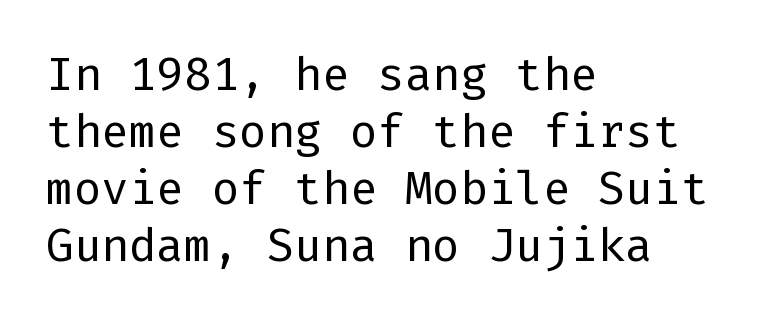
{"serif": "no", "italic": "no", "bold": "no", "weight": "regular", "width": "normal", "stroke_contrast": "low", "x_height": "medium", "underline": "no", "align": "left", "line_spacing_ratio": 1.24, "letter_spacing": "normal", "letter_spacing_em": 0.0, "glyph_px": 46}
